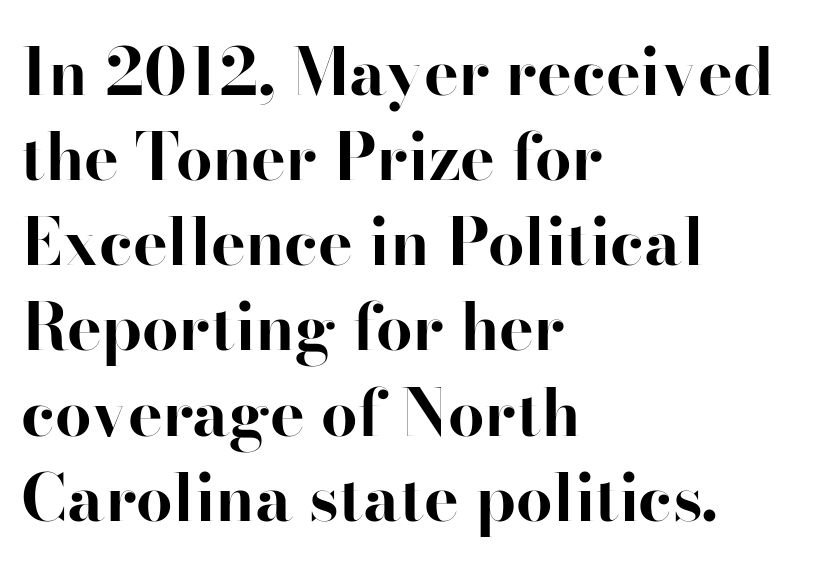
This sample keeps an unexceptional amount of space between lines. A student would call this left alignment; a typographer would say flush left, rag right. Upright lettering throughout. Students, this is bold: see how much ink each stroke carries. The gaps between neighbouring characters are ordinary and unremarkable.
